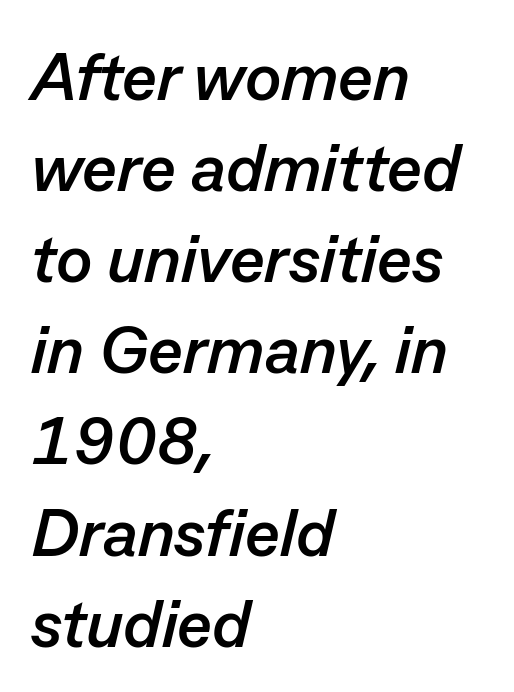
{"italic": "yes", "lean": "right", "slant_degrees": 13, "bold": "yes", "weight": "semibold", "width": "normal", "stroke_contrast": "low", "x_height": "medium", "monospaced": "no", "underline": "no", "align": "left", "line_spacing": "normal", "line_spacing_ratio": 1.36, "letter_spacing": "normal", "letter_spacing_em": 0.0, "glyph_px": 67}
